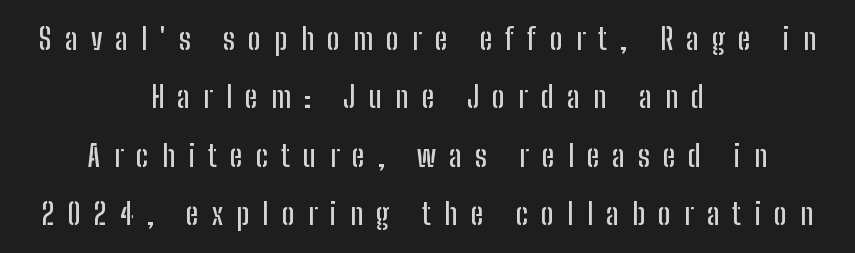
Q: Is the text italic (slanted)? A: No, it is upright.
Q: Is the typeface a serif or a sans-serif typeface? A: Sans-serif.
Q: Is the text underlined? A: No.
Q: How is the paragraph aligned? A: Centered.
Q: Is the spacing between letters normal or unusually wide? A: Unusually wide.
Q: Is the spacing between lines tight, normal or loose? A: Loose.
Q: Width (condensed, normal, or wide)? A: Condensed.
Q: Stroke contrast? A: Low.
Q: x-height? A: Medium.
Q: Monospaced? A: No.
